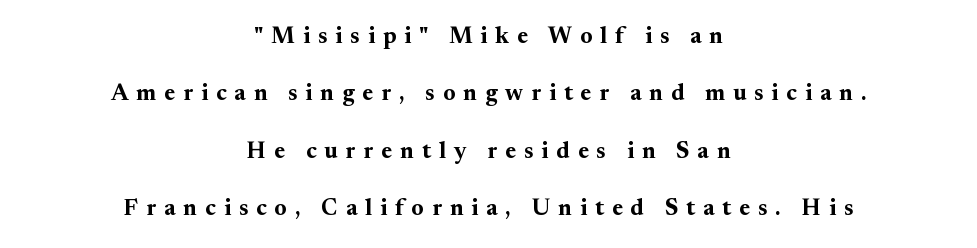
Q: Is the text bold? A: Yes.
Q: Is the text italic (slanted)? A: No, it is upright.
Q: Is the text underlined? A: No.
Q: How is the paragraph aligned? A: Centered.
Q: Is the spacing between letters normal or unusually wide? A: Unusually wide.
Q: Is the spacing between lines tight, normal or loose? A: Loose.
